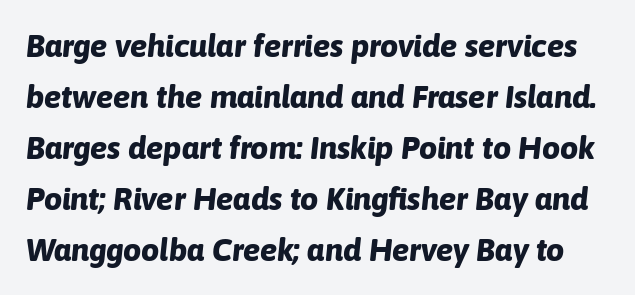
The image shows 32 px bold type, italic (leaning right); set normal line spacing (1.59x), normal letter spacing, not underlined; low stroke contrast and a medium x-height.
